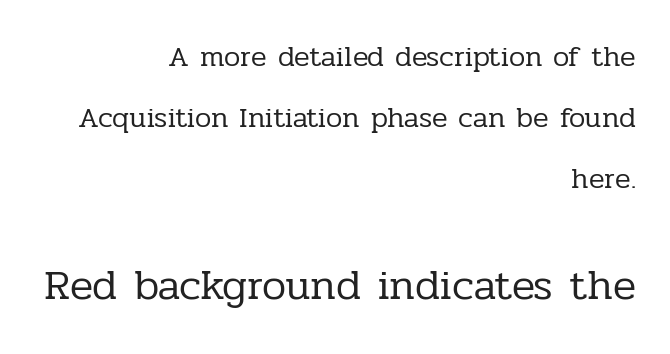
Q: Is the text bold? A: No.
Q: Is the text italic (slanted)? A: No, it is upright.
Q: Is the typeface a serif or a sans-serif typeface? A: Serif.
Q: Is the text underlined? A: No.
Q: How is the paragraph aligned? A: Right-aligned.
Q: Is the spacing between letters normal or unusually wide? A: Normal.
Q: Is the spacing between lines tight, normal or loose? A: Loose.
Q: Which block of text is set in a larger size, the first (top) or the second (bottom)? A: The second (bottom) one.
Q: Width (condensed, normal, or wide)? A: Normal.
Q: Stroke contrast? A: Low.
Q: x-height? A: Medium.
Q: Monospaced? A: No.
